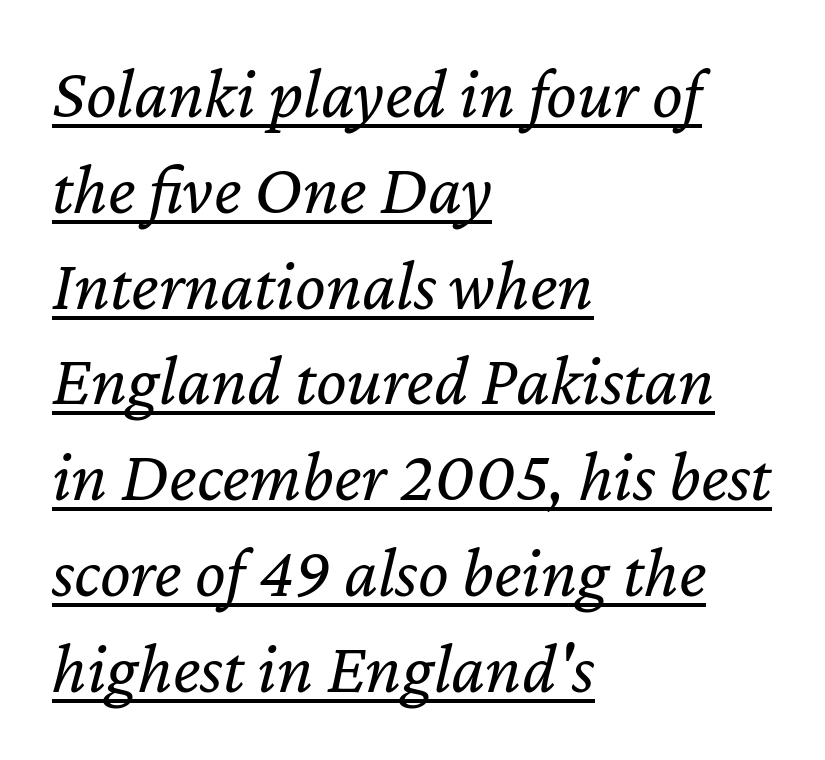
The image shows 72 px regular-weight type, italic (leaning right); set left-aligned, normal line spacing (1.33x), normal letter spacing, underlined; low stroke contrast and a medium x-height.
